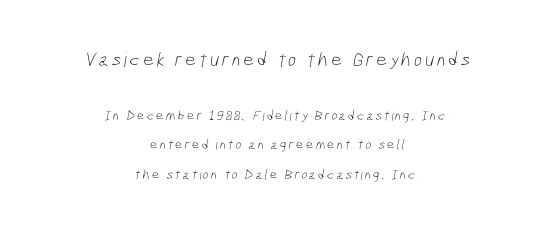
{"bold": "no", "underline": "no", "align": "center", "line_spacing": "loose", "line_spacing_ratio": 2.1, "larger_block": "first", "size_ratio": 1.43, "glyph_px": 20}
